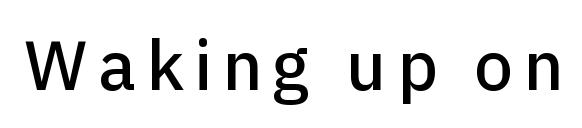
Q: Is the text italic (slanted)? A: No, it is upright.
Q: Is the typeface a serif or a sans-serif typeface? A: Sans-serif.
Q: Is the text underlined? A: No.
Q: Width (condensed, normal, or wide)? A: Normal.
Q: Stroke contrast? A: Low.
Q: x-height? A: Medium.
Q: Monospaced? A: No.
